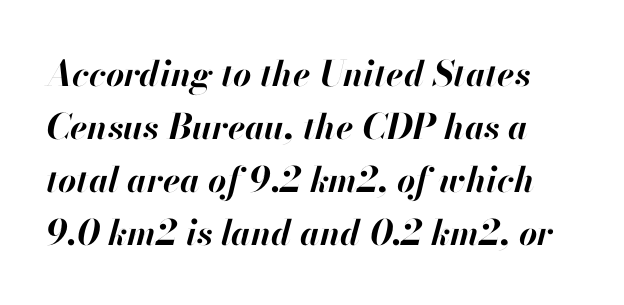
Tracking here is standard; glyphs follow each other at the usual distance. Character widths vary here, with narrow letters taking less room than wide ones. Type without underlining. Vertically, the passage feels balanced, rows spaced as you'd expect.
